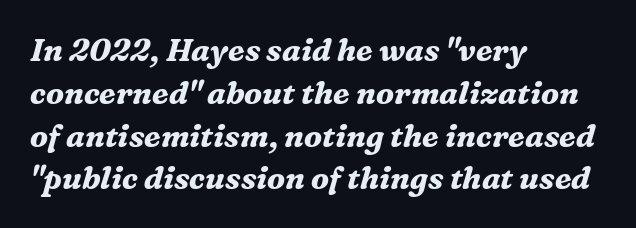
{"serif": "yes", "italic": "yes", "lean": "right", "slant_degrees": 16, "bold": "yes", "weight": "bold", "width": "normal", "stroke_contrast": "medium", "x_height": "medium", "monospaced": "no", "underline": "no", "align": "left", "line_spacing": "normal", "line_spacing_ratio": 1.38, "letter_spacing": "normal", "letter_spacing_em": 0.0, "glyph_px": 31}
